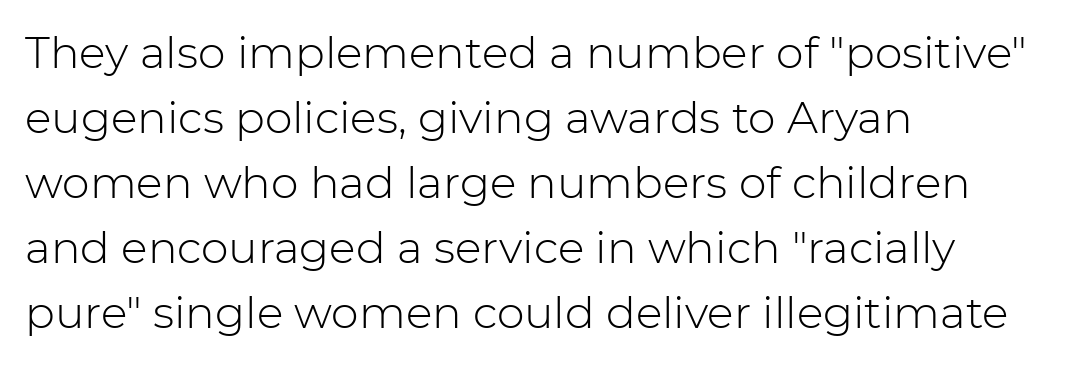
Q: Is the text bold? A: No.
Q: Is the text italic (slanted)? A: No, it is upright.
Q: Is the typeface a serif or a sans-serif typeface? A: Sans-serif.
Q: Is the text underlined? A: No.
Q: How is the paragraph aligned? A: Left-aligned.
Q: Is the spacing between letters normal or unusually wide? A: Normal.
Q: Is the spacing between lines tight, normal or loose? A: Normal.
Q: Width (condensed, normal, or wide)? A: Normal.
Q: Stroke contrast? A: Low.
Q: x-height? A: Medium.
Q: Monospaced? A: No.
